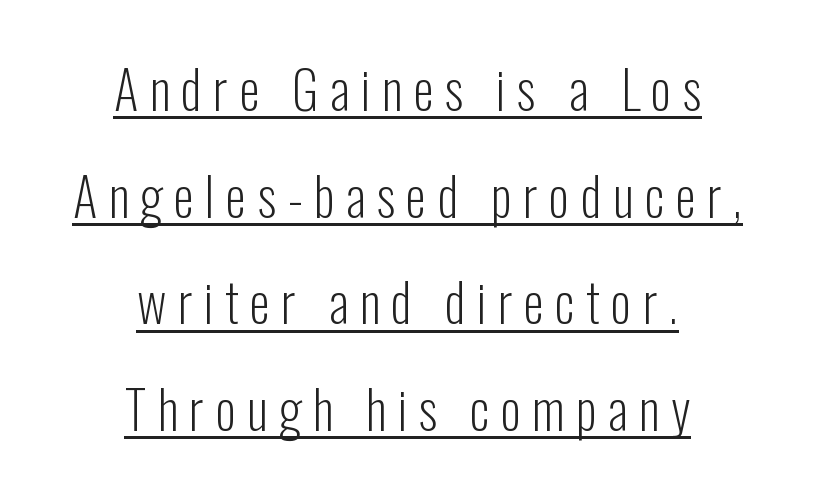
Q: Is the text bold? A: No.
Q: Is the text italic (slanted)? A: No, it is upright.
Q: Is the typeface a serif or a sans-serif typeface? A: Sans-serif.
Q: Is the text underlined? A: Yes.
Q: How is the paragraph aligned? A: Centered.
Q: Is the spacing between letters normal or unusually wide? A: Unusually wide.
Q: Is the spacing between lines tight, normal or loose? A: Loose.
Q: Width (condensed, normal, or wide)? A: Condensed.
Q: Stroke contrast? A: Low.
Q: x-height? A: Medium.
Q: Monospaced? A: No.
